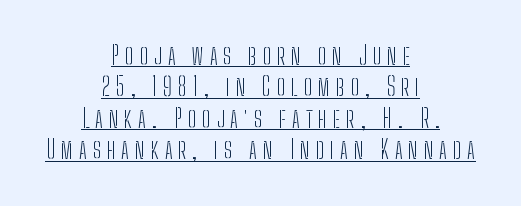
The image shows 25 px text type, upright; set centered, normal line spacing (1.26x), unusually wide letter spacing (+0.24 em), underlined.
